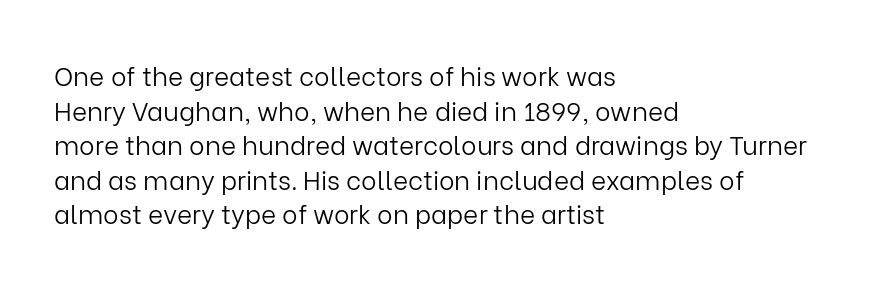
The image shows 26 px text type, upright; set left-aligned, normal line spacing (1.33x), normal letter spacing, not underlined.
